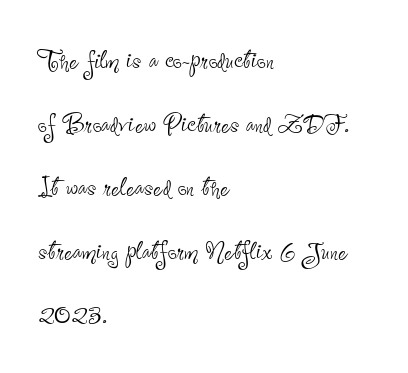
Q: Is the text bold? A: No.
Q: Is the text italic (slanted)? A: Yes.
Q: Is the typeface a serif or a sans-serif typeface? A: Sans-serif.
Q: Is the text underlined? A: No.
Q: How is the paragraph aligned? A: Left-aligned.
Q: Is the spacing between letters normal or unusually wide? A: Normal.
Q: Is the spacing between lines tight, normal or loose? A: Loose.
Q: Width (condensed, normal, or wide)? A: Condensed.
Q: Stroke contrast? A: Low.
Q: x-height? A: Small.
Q: Monospaced? A: No.
